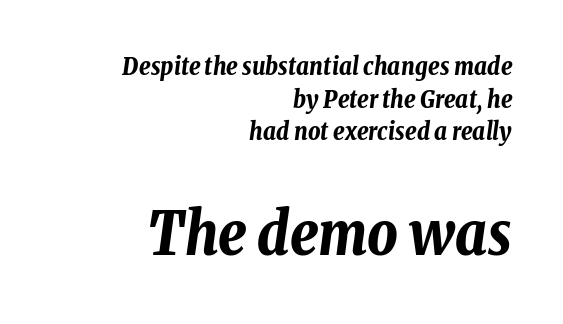
Q: Is the text bold? A: Yes.
Q: Is the text italic (slanted)? A: Yes, it leans right by about 8 degrees.
Q: Is the text underlined? A: No.
Q: How is the paragraph aligned? A: Right-aligned.
Q: Is the spacing between letters normal or unusually wide? A: Normal.
Q: Is the spacing between lines tight, normal or loose? A: Normal.
Q: Which block of text is set in a larger size, the first (top) or the second (bottom)? A: The second (bottom) one.
Q: Width (condensed, normal, or wide)? A: Condensed.
Q: Stroke contrast? A: Low.
Q: x-height? A: Medium.
Q: Monospaced? A: No.
